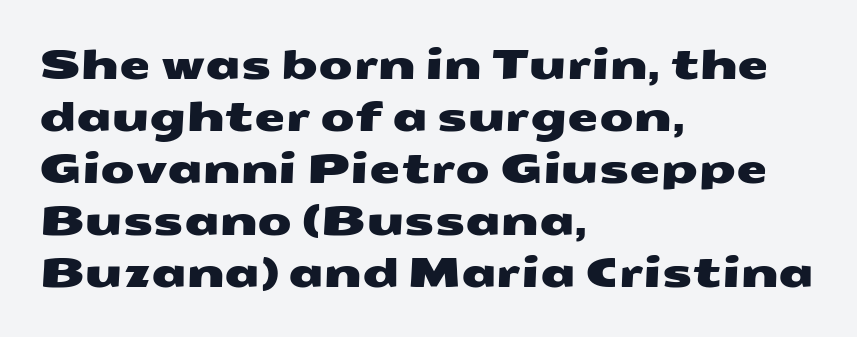
Q: Is the typeface a serif or a sans-serif typeface? A: Sans-serif.
Q: Is the text underlined? A: No.
Q: How is the paragraph aligned? A: Left-aligned.
Q: Is the spacing between letters normal or unusually wide? A: Normal.
Q: Is the spacing between lines tight, normal or loose? A: Normal.
Q: Width (condensed, normal, or wide)? A: Wide.
Q: Stroke contrast? A: Medium.
Q: x-height? A: Medium.
Q: Monospaced? A: No.
